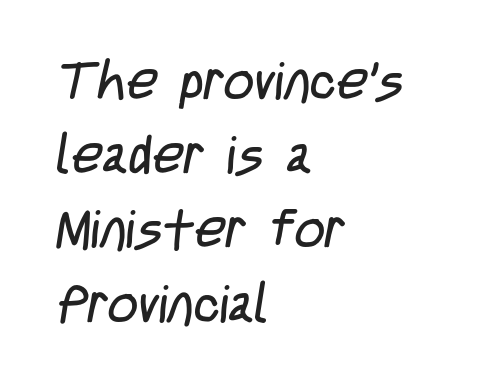
Q: Is the text bold? A: No.
Q: Is the typeface a serif or a sans-serif typeface? A: Sans-serif.
Q: Is the text underlined? A: No.
Q: How is the paragraph aligned? A: Left-aligned.
Q: Is the spacing between letters normal or unusually wide? A: Normal.
Q: Is the spacing between lines tight, normal or loose? A: Normal.
Q: Width (condensed, normal, or wide)? A: Condensed.
Q: Stroke contrast? A: Low.
Q: x-height? A: Large.
Q: Monospaced? A: No.
